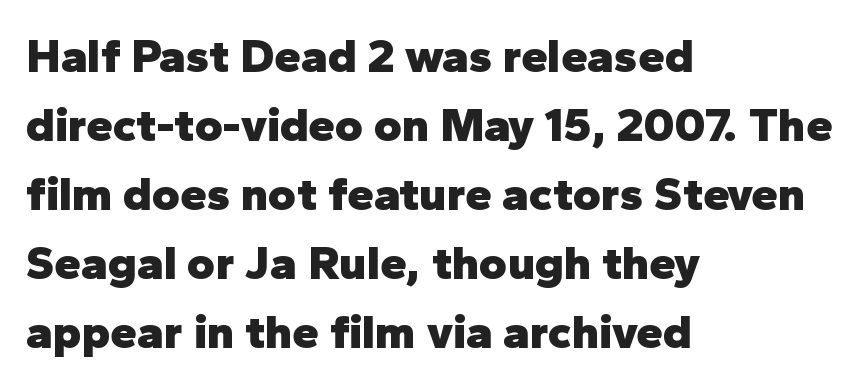
Strong, thick strokes mark this as bold type. Horizontally, the lines are justified to the leading edge only. Note the varied advance widths — an 'i' is clearly narrower than an 'm'. Standard letterfit; no display-style spreading of the glyphs. The line-height multiplier appears to be the usual default.
